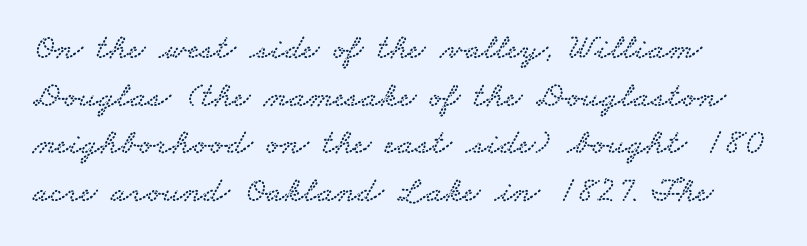
Evenly set lines give the paragraph a standard silhouette. Glance below the letters and you will spot only blank space. The rendering uses natural spacing where letterforms have individual widths. Look at the tracking — it's just the regular setting, nothing added.
